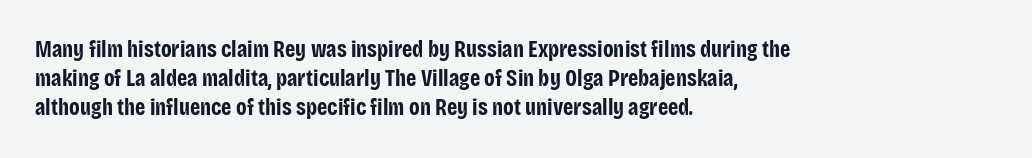
Q: Is the text bold? A: Yes.
Q: Is the text italic (slanted)? A: No, it is upright.
Q: Is the text underlined? A: No.
Q: How is the paragraph aligned? A: Left-aligned.
Q: Is the spacing between letters normal or unusually wide? A: Normal.
Q: Is the spacing between lines tight, normal or loose? A: Normal.
